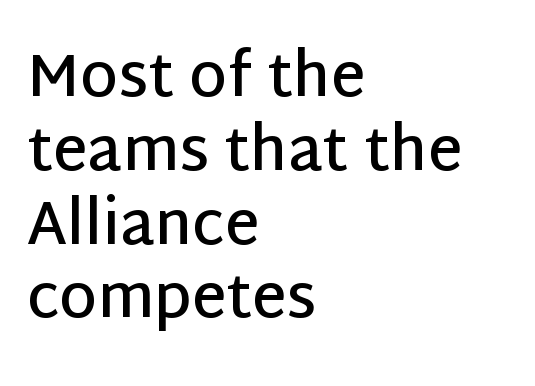
The image shows 60 px semibold sans-serif type, upright; set left-aligned, line spacing 1.23x, normal letter spacing, not underlined; low stroke contrast and a large x-height.
